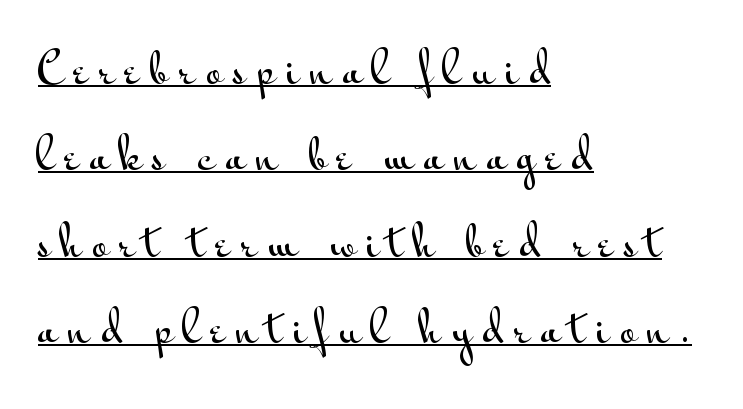
{"serif": "no", "width": "wide", "stroke_contrast": "medium", "x_height": "small", "monospaced": "no", "underline": "yes", "align": "left", "line_spacing": "loose", "line_spacing_ratio": 2.01, "letter_spacing": "wide", "letter_spacing_em": 0.25, "glyph_px": 43}
